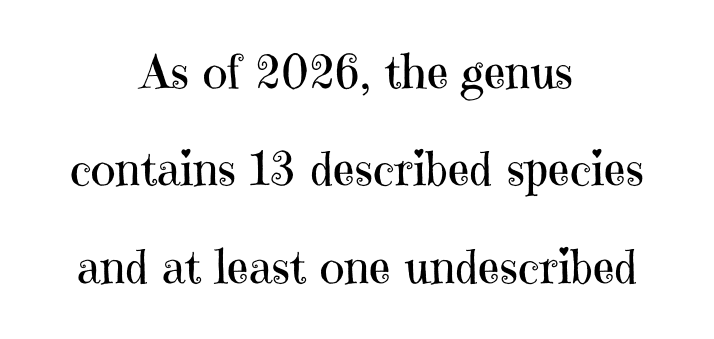
The image shows 47 px regular-weight serif type, upright; set centered, loose line spacing (2.07x), normal letter spacing, not underlined; high stroke contrast and a medium x-height.
